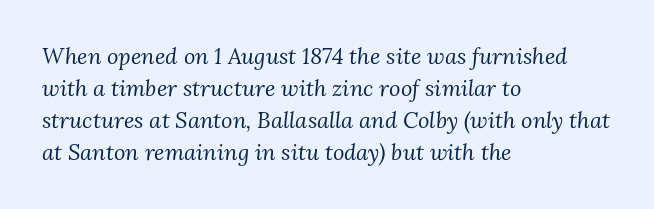
The image shows 22 px text type, italic (leaning right); set left-aligned, normal line spacing (1.45x), normal letter spacing, not underlined.
